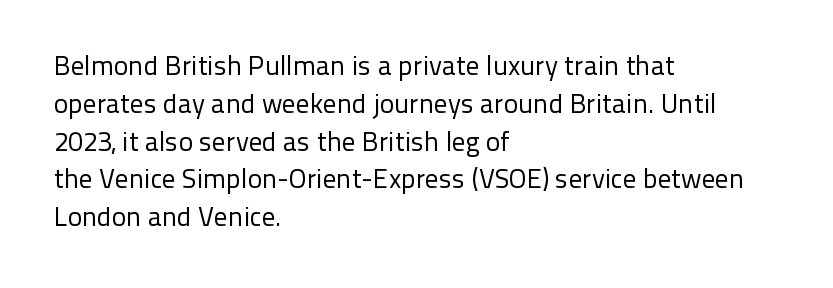
Q: Is the text bold? A: No.
Q: Is the text italic (slanted)? A: No, it is upright.
Q: Is the text underlined? A: No.
Q: How is the paragraph aligned? A: Left-aligned.
Q: Is the spacing between letters normal or unusually wide? A: Normal.
Q: Is the spacing between lines tight, normal or loose? A: Normal.
